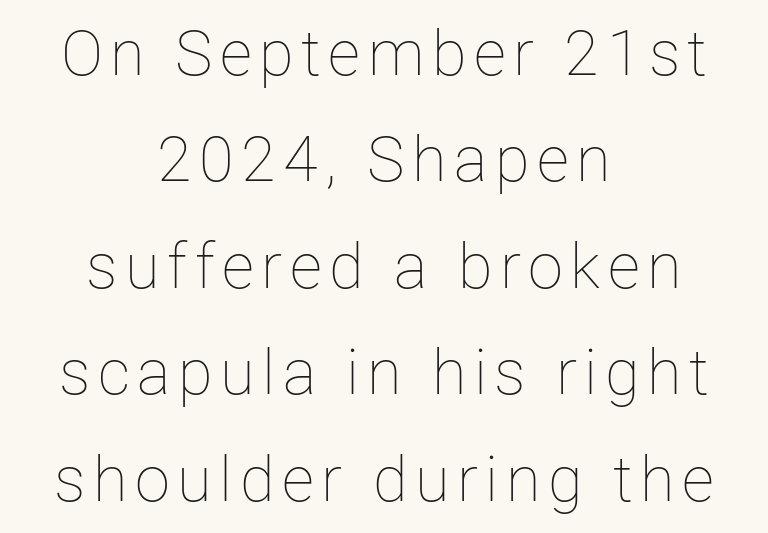
Q: Is the text bold? A: No.
Q: Is the text italic (slanted)? A: No, it is upright.
Q: Is the text underlined? A: No.
Q: How is the paragraph aligned? A: Centered.
Q: Is the spacing between lines tight, normal or loose? A: Normal.
Q: Width (condensed, normal, or wide)? A: Normal.
Q: Stroke contrast? A: Low.
Q: x-height? A: Medium.
Q: Monospaced? A: No.
